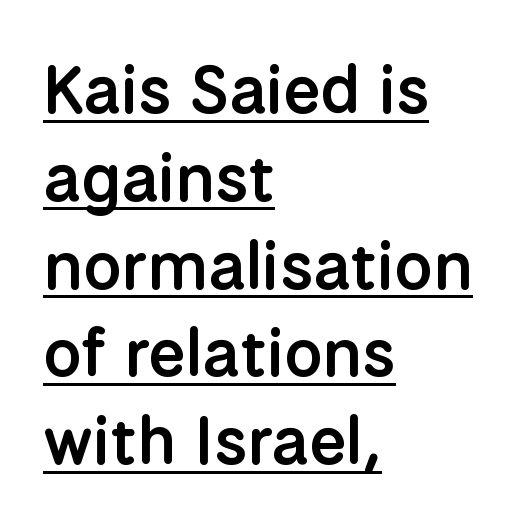
Compared with an ordinary text face, these strokes are moderately heavier — a semibold. The letters sit at their default tracking, neither squeezed nor spread. Here the designer chose a conventional face with non-uniform glyph widths. These characters rest on top of a visible drawn line. Stroke terminals: plain, sans-serif. Baseline-to-baseline distance is the conventional proportion of letter height.
